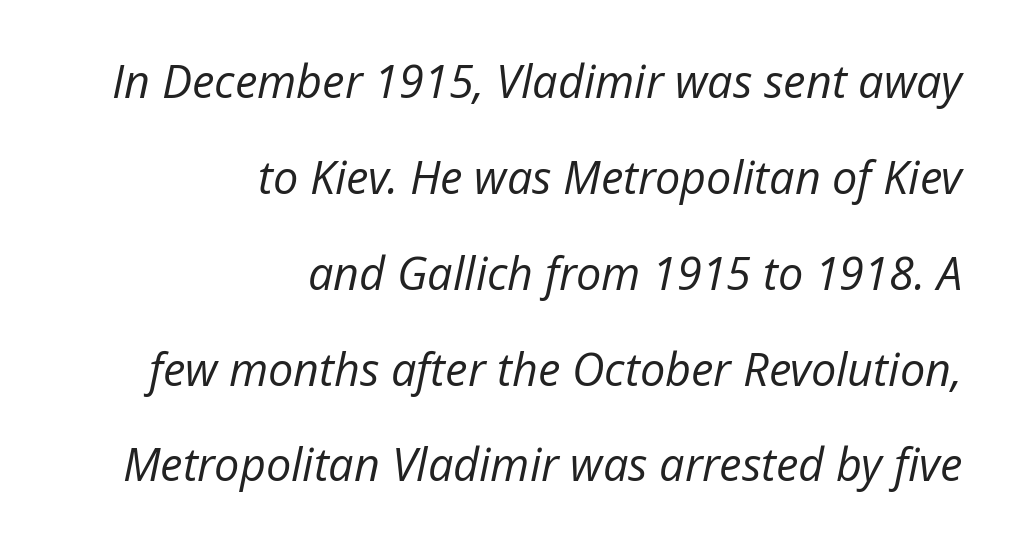
The vertical gap from one line to the next is large. Is the type slanted? Yes — the strokes lean at a clear angle. The paragraph shown leans on its right margin. Character widths vary here, with narrow letters taking less room than wide ones. The glyphs are unaccompanied by any horizontal stroke below them. Ink coverage per letter is moderate at most.
